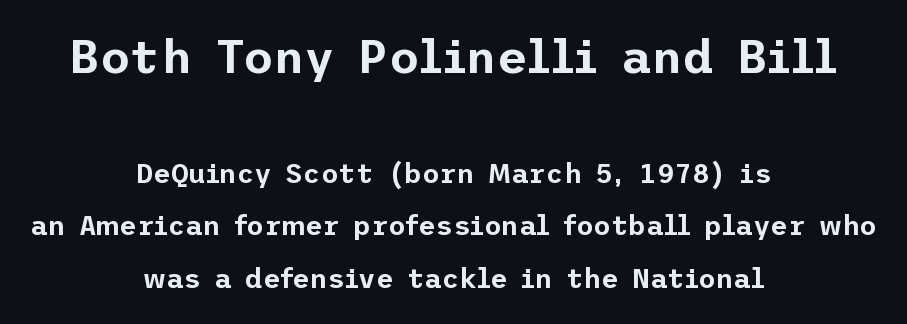
Q: Is the text italic (slanted)? A: No, it is upright.
Q: Is the typeface a serif or a sans-serif typeface? A: Sans-serif.
Q: Is the text underlined? A: No.
Q: How is the paragraph aligned? A: Centered.
Q: Is the spacing between letters normal or unusually wide? A: Normal.
Q: Is the spacing between lines tight, normal or loose? A: Loose.
Q: Which block of text is set in a larger size, the first (top) or the second (bottom)? A: The first (top) one.
Q: Width (condensed, normal, or wide)? A: Normal.
Q: Stroke contrast? A: Low.
Q: x-height? A: Medium.
